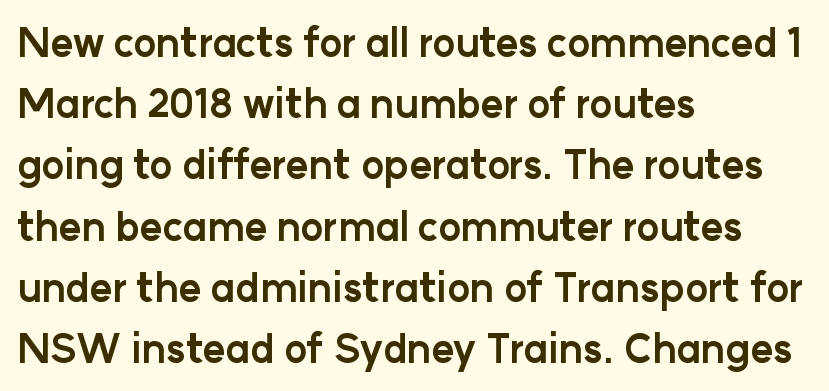
The image shows 39 px bold sans-serif type, upright; set left-aligned, normal line spacing (1.57x), normal letter spacing, not underlined; low stroke contrast and a medium x-height.
